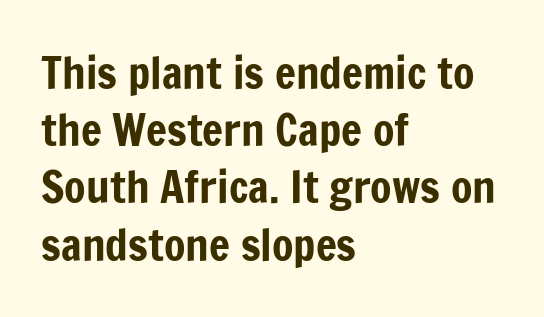
Every stem runs plumb, perpendicular to the baseline. The text was rendered using a sans face with plain stroke endings. A normal amount of white space separates one row of letters from the next. Note the varied advance widths — an 'i' is clearly narrower than an 'm'. Decoration check: the copy has no underline. Short and long lines alike share a common starting point at left.
